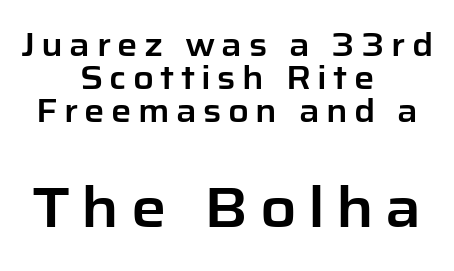
Q: Is the text italic (slanted)? A: No, it is upright.
Q: Is the typeface a serif or a sans-serif typeface? A: Sans-serif.
Q: Is the text underlined? A: No.
Q: How is the paragraph aligned? A: Centered.
Q: Is the spacing between letters normal or unusually wide? A: Unusually wide.
Q: Is the spacing between lines tight, normal or loose? A: Tight.
Q: Which block of text is set in a larger size, the first (top) or the second (bottom)? A: The second (bottom) one.
Q: Width (condensed, normal, or wide)? A: Normal.
Q: Stroke contrast? A: Low.
Q: x-height? A: Medium.
Q: Monospaced? A: No.
